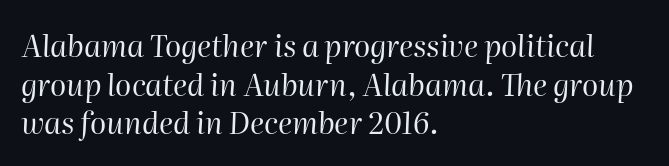
Q: Is the text bold? A: No.
Q: Is the text italic (slanted)? A: Yes, it leans right by about 2 degrees.
Q: Is the text underlined? A: No.
Q: How is the paragraph aligned? A: Left-aligned.
Q: Is the spacing between letters normal or unusually wide? A: Normal.
Q: Is the spacing between lines tight, normal or loose? A: Normal.
Q: Width (condensed, normal, or wide)? A: Normal.
Q: Stroke contrast? A: High.
Q: x-height? A: Medium.
Q: Monospaced? A: No.
